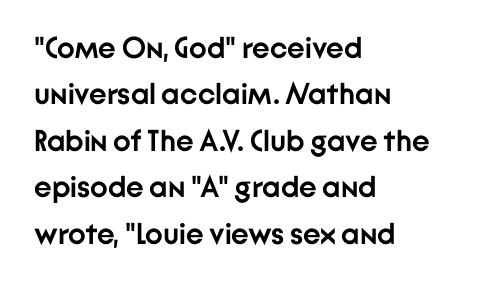
{"serif": "no", "italic": "no", "bold": "yes", "weight": "semibold", "width": "normal", "stroke_contrast": "low", "x_height": "medium", "monospaced": "no", "underline": "no", "align": "left", "line_spacing": "normal", "line_spacing_ratio": 1.55, "letter_spacing": "normal", "letter_spacing_em": 0.0, "glyph_px": 30}
